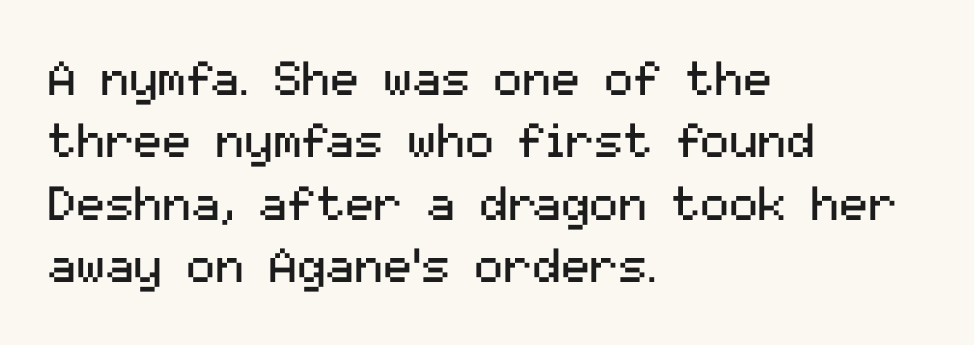
Q: Is the text bold? A: No.
Q: Is the text italic (slanted)? A: No, it is upright.
Q: Is the typeface a serif or a sans-serif typeface? A: Sans-serif.
Q: Is the text underlined? A: No.
Q: How is the paragraph aligned? A: Left-aligned.
Q: Is the spacing between letters normal or unusually wide? A: Normal.
Q: Is the spacing between lines tight, normal or loose? A: Normal.
Q: Width (condensed, normal, or wide)? A: Normal.
Q: Stroke contrast? A: Medium.
Q: x-height? A: Medium.
Q: Monospaced? A: No.
